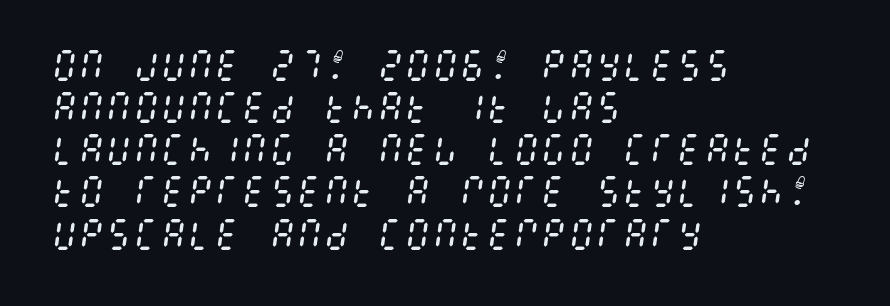
{"italic": "yes", "lean": "right", "slant_degrees": 8, "bold": "no", "weight": "regular", "width": "condensed", "stroke_contrast": "medium", "x_height": "large", "underline": "no", "align": "left", "line_spacing_ratio": 1.24, "letter_spacing": "normal", "letter_spacing_em": 0.0, "glyph_px": 34}
